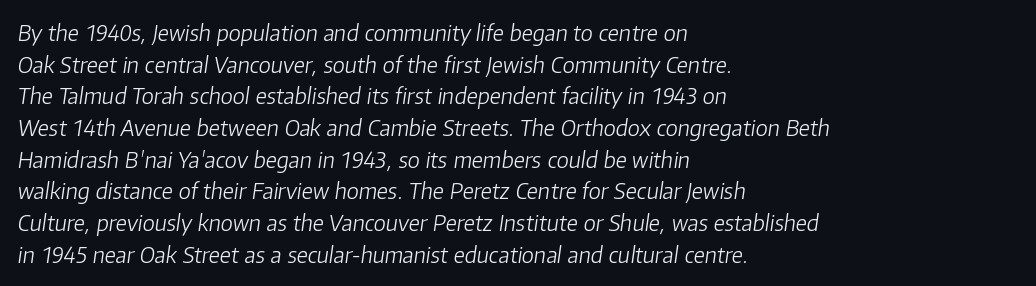
Q: Is the text bold? A: No.
Q: Is the text italic (slanted)? A: Yes, it leans right by about 8 degrees.
Q: Is the text underlined? A: No.
Q: How is the paragraph aligned? A: Left-aligned.
Q: Is the spacing between letters normal or unusually wide? A: Normal.
Q: Is the spacing between lines tight, normal or loose? A: Normal.
